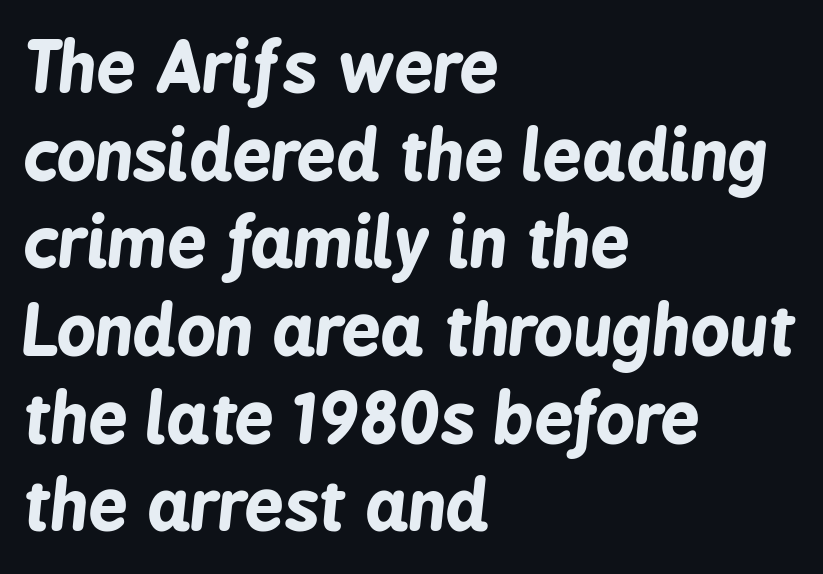
Q: Is the text bold? A: Yes.
Q: Is the text italic (slanted)? A: Yes, it leans right by about 6 degrees.
Q: Is the text underlined? A: No.
Q: How is the paragraph aligned? A: Left-aligned.
Q: Is the spacing between letters normal or unusually wide? A: Normal.
Q: Is the spacing between lines tight, normal or loose? A: Normal.
Q: Width (condensed, normal, or wide)? A: Condensed.
Q: Stroke contrast? A: Low.
Q: x-height? A: Medium.
Q: Monospaced? A: No.
